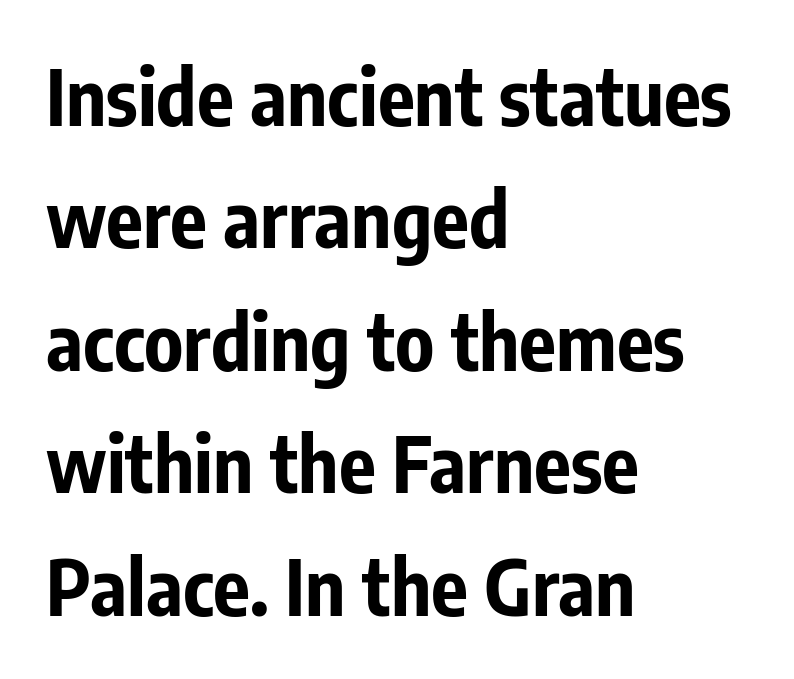
{"serif": "no", "italic": "no", "bold": "yes", "weight": "bold", "width": "condensed", "stroke_contrast": "low", "x_height": "medium", "monospaced": "no", "underline": "no", "align": "left", "line_spacing": "normal", "line_spacing_ratio": 1.59, "letter_spacing": "normal", "letter_spacing_em": 0.0, "glyph_px": 77}
